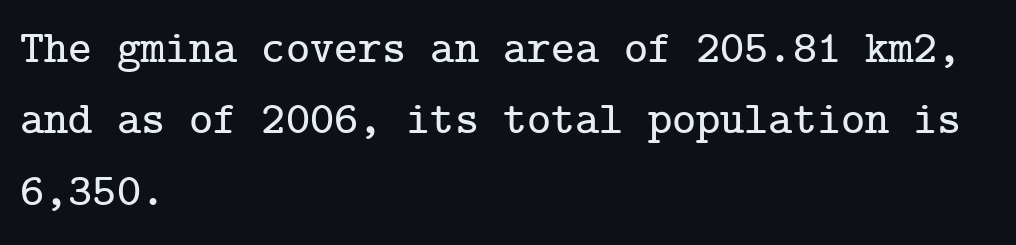
Q: Is the text italic (slanted)? A: No, it is upright.
Q: Is the typeface a serif or a sans-serif typeface? A: Serif.
Q: Is the text underlined? A: No.
Q: How is the paragraph aligned? A: Left-aligned.
Q: Is the spacing between letters normal or unusually wide? A: Normal.
Q: Is the spacing between lines tight, normal or loose? A: Normal.
Q: Width (condensed, normal, or wide)? A: Normal.
Q: Stroke contrast? A: Low.
Q: x-height? A: Medium.
